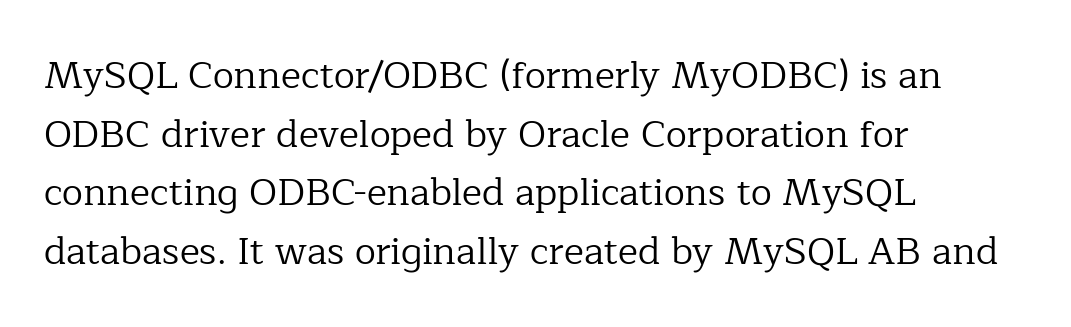
Q: Is the text bold? A: No.
Q: Is the text italic (slanted)? A: No, it is upright.
Q: Is the typeface a serif or a sans-serif typeface? A: Serif.
Q: Is the text underlined? A: No.
Q: How is the paragraph aligned? A: Left-aligned.
Q: Is the spacing between letters normal or unusually wide? A: Normal.
Q: Is the spacing between lines tight, normal or loose? A: Normal.
Q: Width (condensed, normal, or wide)? A: Normal.
Q: Stroke contrast? A: Low.
Q: x-height? A: Medium.
Q: Monospaced? A: No.
